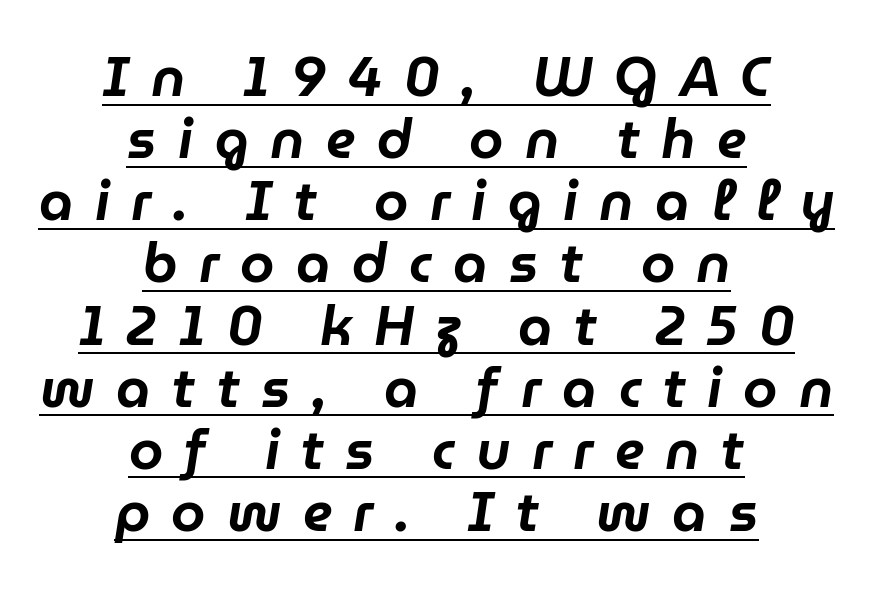
The image shows 55 px text type, italic (leaning right); set centered, tight line spacing (1.13x), unusually wide letter spacing (+0.39 em), underlined; low stroke contrast and a medium x-height.
